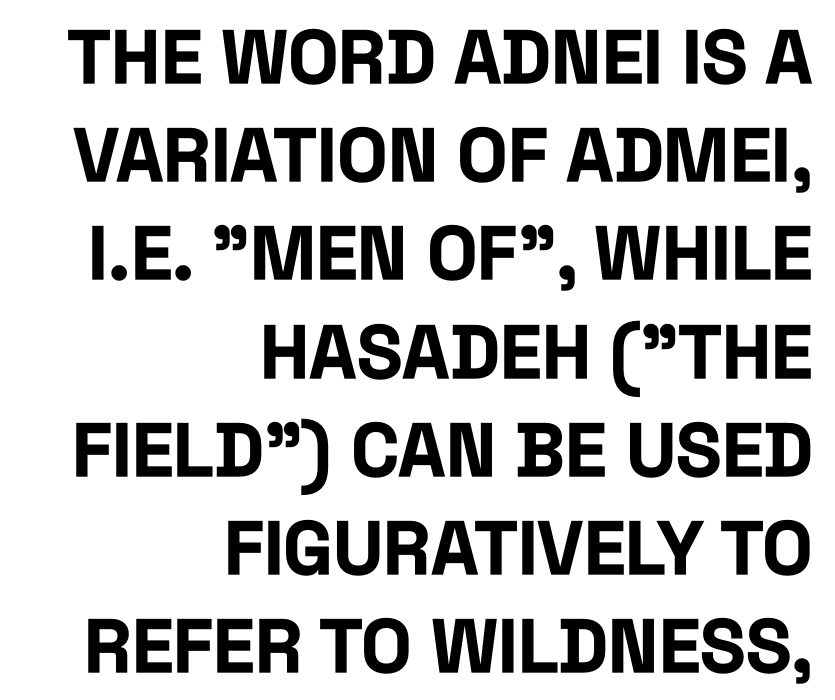
Q: Is the text bold? A: Yes.
Q: Is the text italic (slanted)? A: No, it is upright.
Q: Is the typeface a serif or a sans-serif typeface? A: Sans-serif.
Q: Is the text underlined? A: No.
Q: How is the paragraph aligned? A: Right-aligned.
Q: Is the spacing between letters normal or unusually wide? A: Normal.
Q: Is the spacing between lines tight, normal or loose? A: Normal.
Q: Width (condensed, normal, or wide)? A: Condensed.
Q: Stroke contrast? A: Low.
Q: x-height? A: Large.
Q: Monospaced? A: No.
